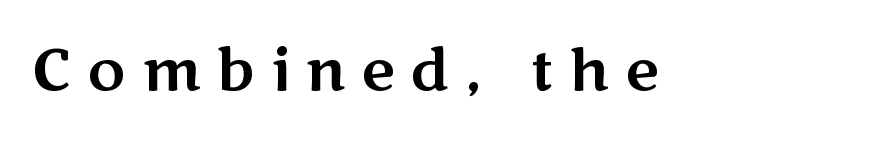
The lettering holds an erect, upright posture throughout. Regarding serifs, this sample does without them. Decoration check: the copy has no underline. You could only call the tracking loose — the letters float apart. Spacing verdict: proportional, widths tailored to each character.
